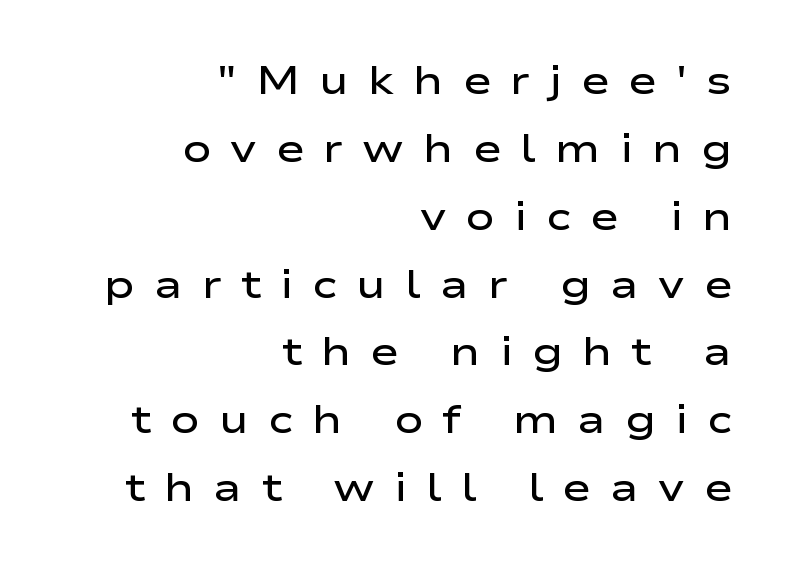
Q: Is the text bold? A: Semi-bold.
Q: Is the text italic (slanted)? A: No, it is upright.
Q: Is the typeface a serif or a sans-serif typeface? A: Sans-serif.
Q: Is the text underlined? A: No.
Q: How is the paragraph aligned? A: Right-aligned.
Q: Is the spacing between letters normal or unusually wide? A: Unusually wide.
Q: Width (condensed, normal, or wide)? A: Wide.
Q: Stroke contrast? A: Low.
Q: x-height? A: Medium.
Q: Monospaced? A: No.
